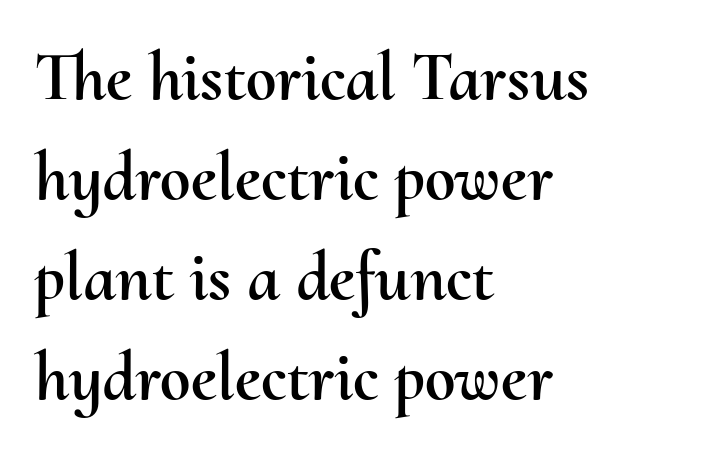
A bare baseline throughout the passage. In terms of letterspacing, this is plain default setting. The text block is weighted toward the left margin, trailing off unevenly rightward. The passage shown is typed in a proportional face where columns would drift. Honestly, the row spacing looks completely unremarkable. Every stem runs plumb, perpendicular to the baseline.
